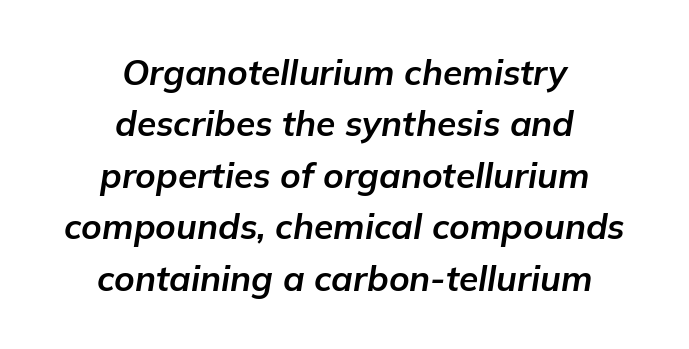
Plenty of ink on the page — the face is bold. What's the leading like? Ordinary, nothing unusual. Is this a fixed-width face? No — the glyphs have proportional, varying widths. Clear beneath every line of the passage. Quick note: italic. Short note: letters normally spaced.
